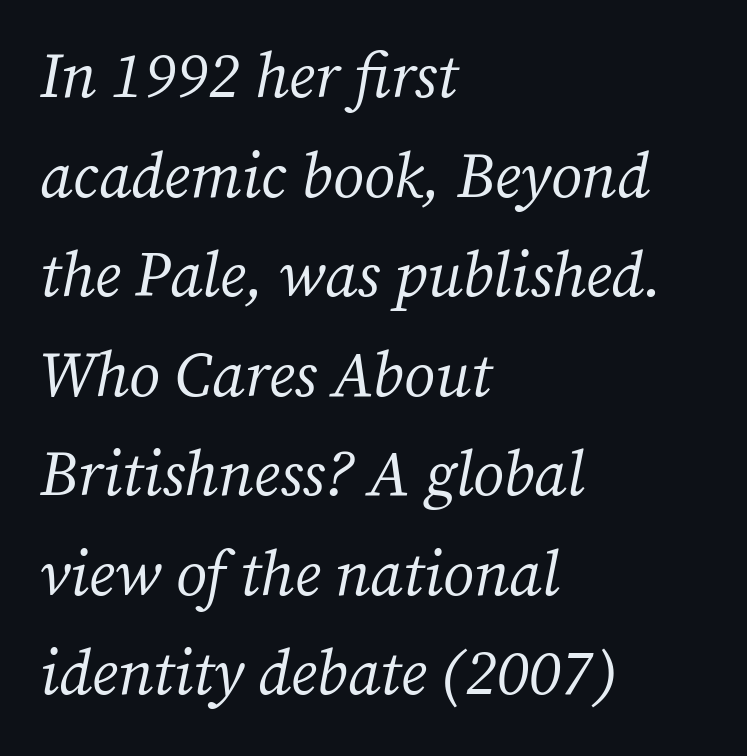
{"serif": "yes", "italic": "yes", "lean": "right", "slant_degrees": 12, "bold": "no", "weight": "regular", "width": "normal", "stroke_contrast": "medium", "x_height": "medium", "monospaced": "no", "underline": "no", "align": "left", "line_spacing": "normal", "line_spacing_ratio": 1.58, "letter_spacing": "normal", "letter_spacing_em": 0.0, "glyph_px": 63}
